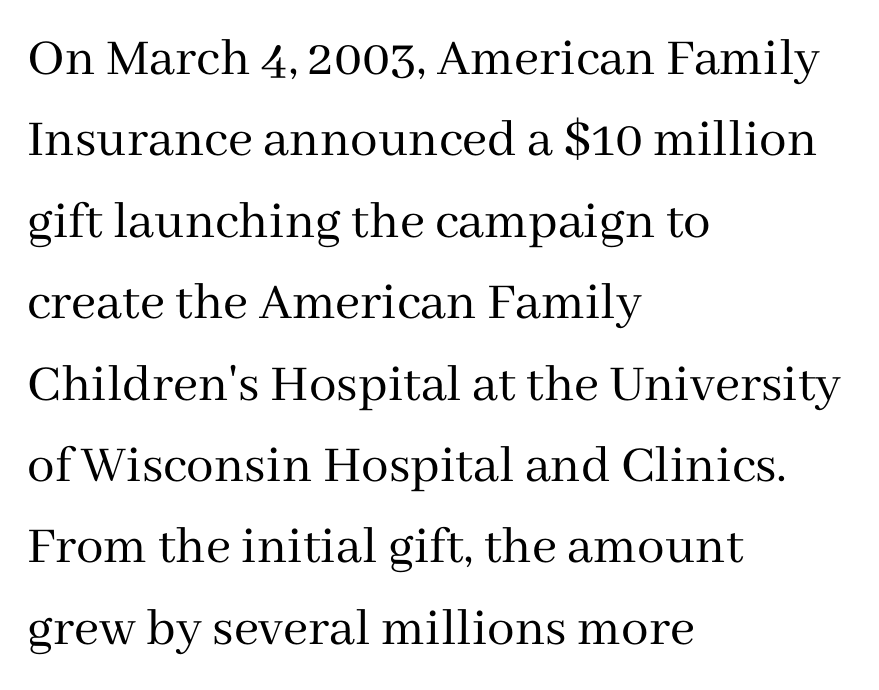
{"serif": "yes", "italic": "no", "bold": "no", "weight": "regular", "width": "normal", "stroke_contrast": "medium", "x_height": "medium", "monospaced": "no", "underline": "no", "align": "left", "line_spacing": "normal", "line_spacing_ratio": 1.48, "letter_spacing": "normal", "letter_spacing_em": 0.0, "glyph_px": 55}
